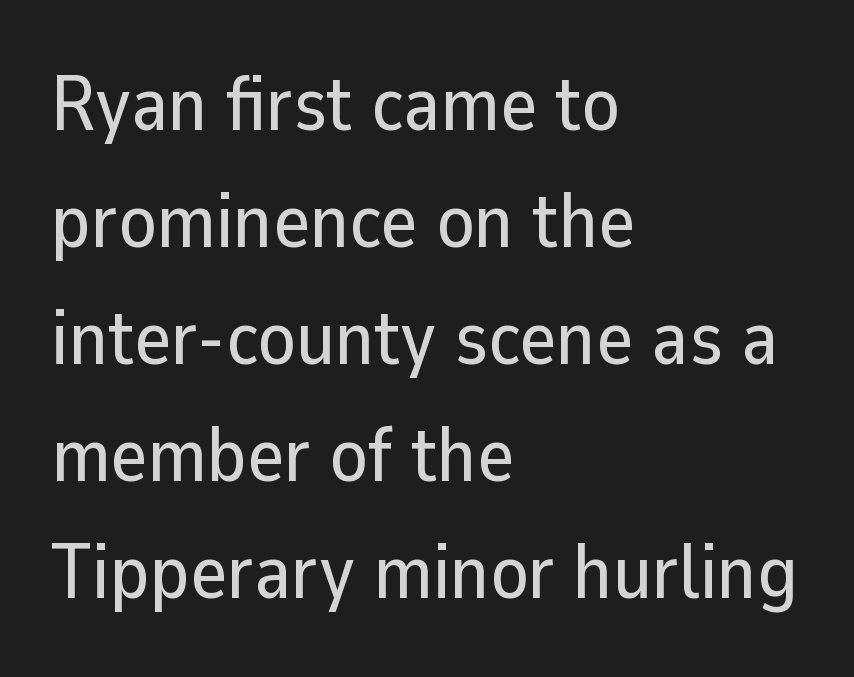
Q: Is the text italic (slanted)? A: No, it is upright.
Q: Is the typeface a serif or a sans-serif typeface? A: Sans-serif.
Q: Is the text underlined? A: No.
Q: How is the paragraph aligned? A: Left-aligned.
Q: Is the spacing between letters normal or unusually wide? A: Normal.
Q: Is the spacing between lines tight, normal or loose? A: Normal.
Q: Width (condensed, normal, or wide)? A: Normal.
Q: Stroke contrast? A: Low.
Q: x-height? A: Medium.
Q: Monospaced? A: No.
